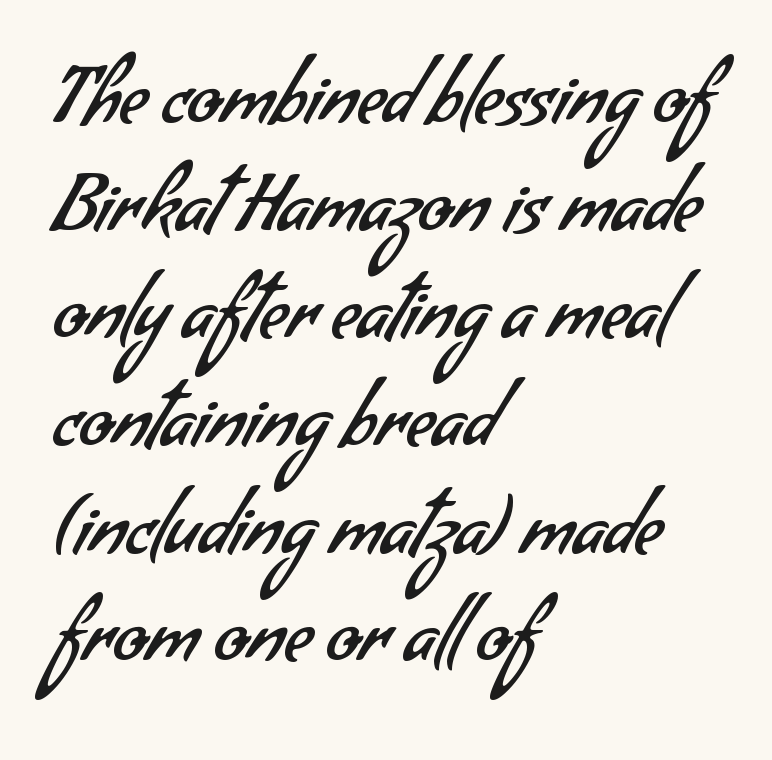
The image shows 78 px regular-weight sans-serif type; set left-aligned, normal line spacing (1.38x), normal letter spacing, not underlined; low stroke contrast and a small x-height.
